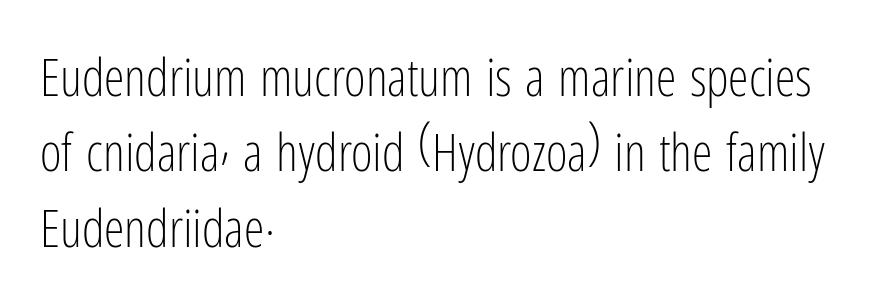
The image shows 52 px light, condensed sans-serif type, upright; set left-aligned, normal line spacing (1.45x), normal letter spacing, not underlined; low stroke contrast and a medium x-height.
